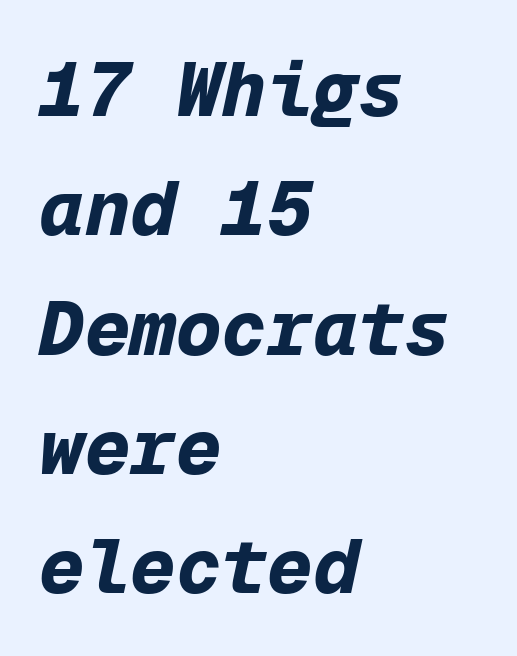
Q: Is the text bold? A: Yes.
Q: Is the text italic (slanted)? A: Yes, it leans right by about 12 degrees.
Q: Is the text underlined? A: No.
Q: How is the paragraph aligned? A: Left-aligned.
Q: Is the spacing between letters normal or unusually wide? A: Normal.
Q: Is the spacing between lines tight, normal or loose? A: Normal.
Q: Width (condensed, normal, or wide)? A: Normal.
Q: Stroke contrast? A: Low.
Q: x-height? A: Medium.
Q: Monospaced? A: Yes.
